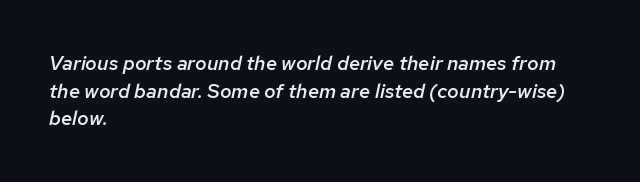
Q: Is the text bold? A: Semi-bold.
Q: Is the text italic (slanted)? A: Yes, it leans right by about 12 degrees.
Q: Is the text underlined? A: No.
Q: How is the paragraph aligned? A: Left-aligned.
Q: Is the spacing between letters normal or unusually wide? A: Normal.
Q: Is the spacing between lines tight, normal or loose? A: Normal.
